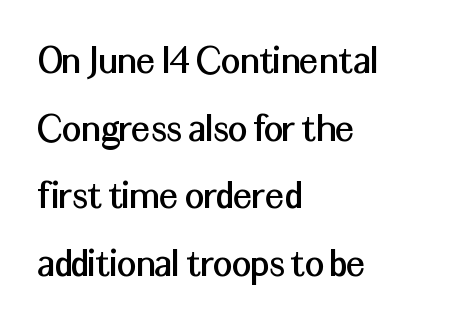
Leading: standard. How are the letters spaced? Ordinarily, with no added tracking. Nope, not italic — everything's standing straight. Serifs: no, the terminals of the letterforms are clean. Letters rest on an invisible, unmarked baseline.
